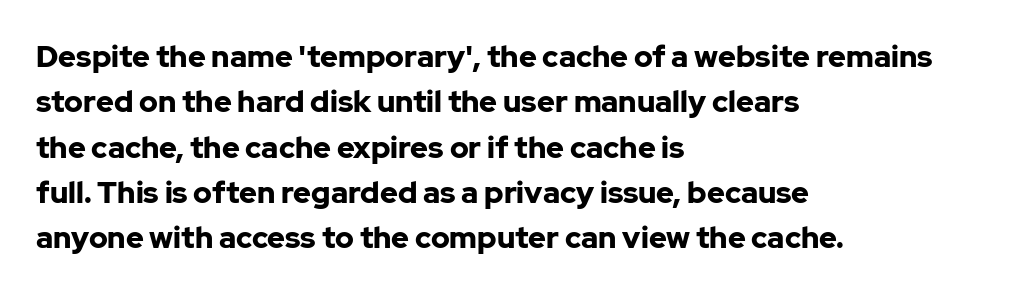
{"serif": "no", "italic": "no", "bold": "yes", "weight": "bold", "width": "normal", "stroke_contrast": "low", "x_height": "medium", "monospaced": "no", "underline": "no", "align": "left", "line_spacing": "normal", "line_spacing_ratio": 1.51, "letter_spacing": "normal", "letter_spacing_em": 0.0, "glyph_px": 30}
